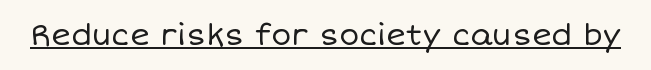
The image shows 30 px regular-weight type, upright; set normal letter spacing, underlined; low stroke contrast and a large x-height.
